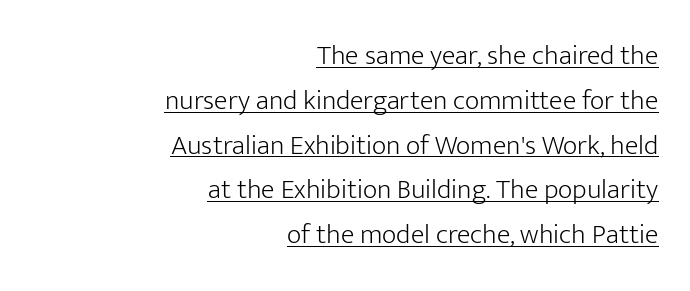
The image shows 28 px light sans-serif type, upright; set right-aligned, normal line spacing (1.6x), normal letter spacing, underlined; low stroke contrast and a medium x-height.
